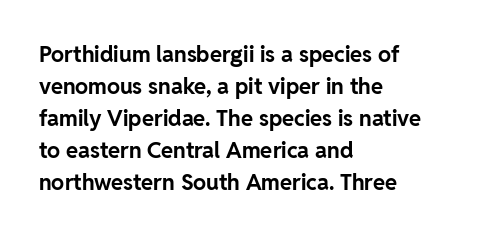
{"italic": "no", "bold": "yes", "underline": "no", "align": "left", "line_spacing": "normal", "line_spacing_ratio": 1.45, "letter_spacing": "normal", "letter_spacing_em": 0.0, "glyph_px": 22}
